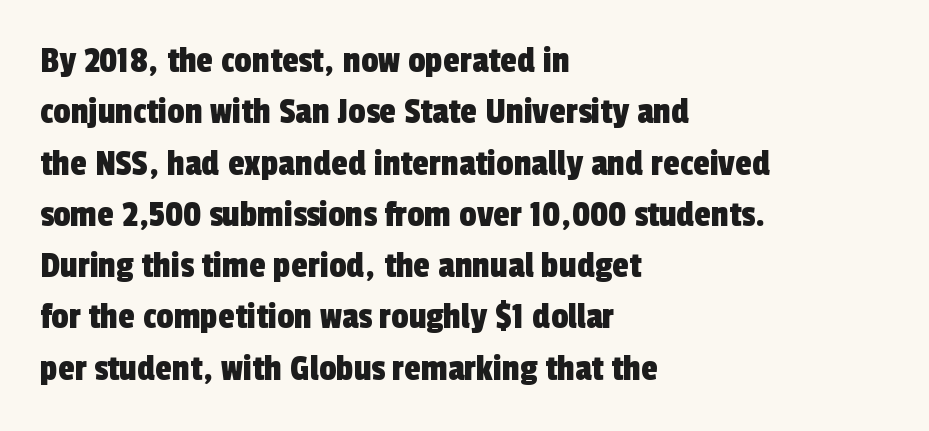
Note the varied advance widths — an 'i' is clearly narrower than an 'm'. Regular leading. The ragged edge is on the right, which tells us the setting is flush left. Does extra space separate the letters? No, they use regular spacing. The space beneath each line is pristine and unruled.
